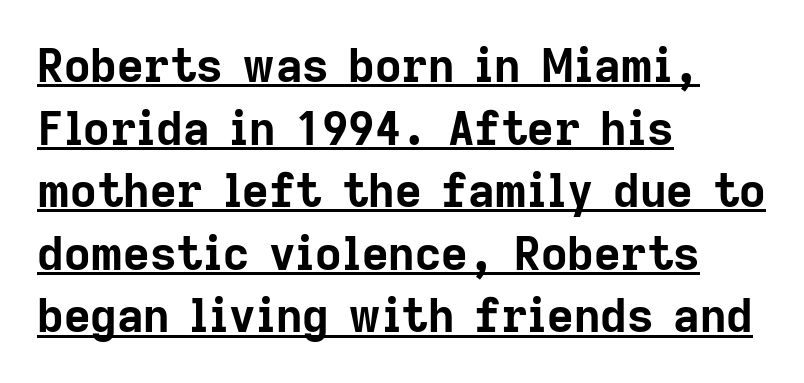
{"serif": "no", "italic": "no", "bold": "yes", "weight": "bold", "width": "normal", "stroke_contrast": "low", "x_height": "medium", "monospaced": "no", "underline": "yes", "align": "left", "line_spacing": "normal", "line_spacing_ratio": 1.36, "letter_spacing": "normal", "letter_spacing_em": 0.0, "glyph_px": 46}
